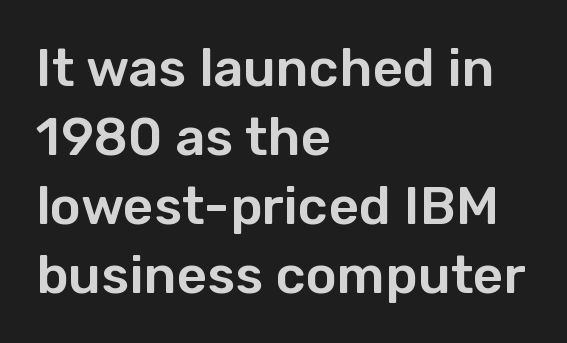
Does the lettering tilt? It doesn't — this is upright. The passage is arranged the way most books set body copy — flush left. Between one letter and the next there's only the usual sliver of space. Does the type have serifs? No, each stem ends abruptly.
